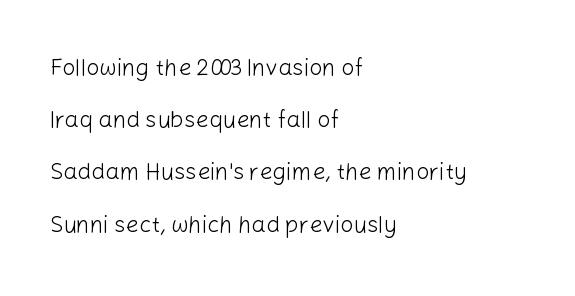
Q: Is the text bold? A: No.
Q: Is the text italic (slanted)? A: No, it is upright.
Q: Is the text underlined? A: No.
Q: How is the paragraph aligned? A: Left-aligned.
Q: Is the spacing between letters normal or unusually wide? A: Normal.
Q: Is the spacing between lines tight, normal or loose? A: Loose.
